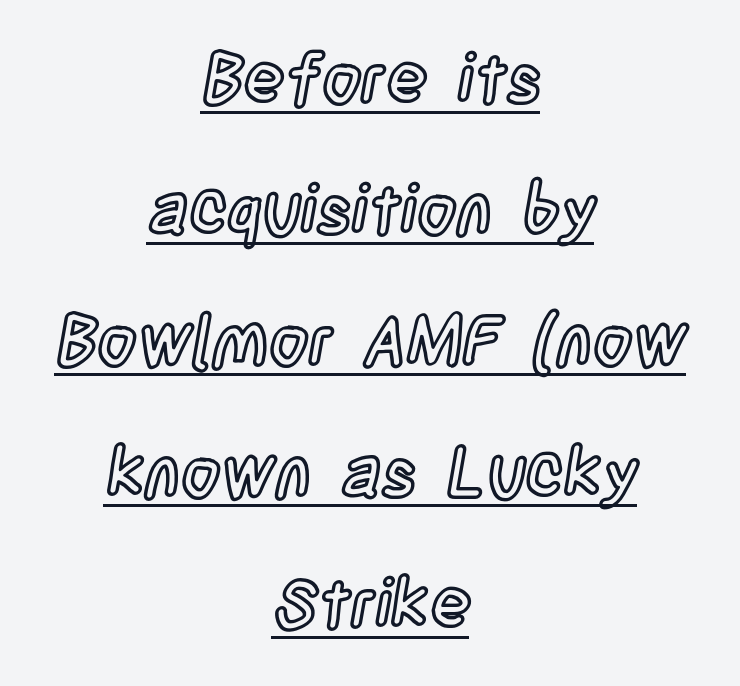
The image shows 68 px condensed type; set centered, loose line spacing (1.93x), normal letter spacing, underlined; a large x-height.
